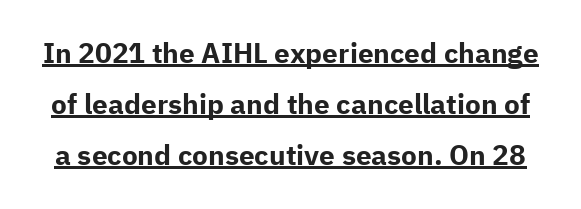
{"serif": "no", "italic": "no", "bold": "yes", "weight": "bold", "width": "normal", "stroke_contrast": "low", "x_height": "medium", "monospaced": "no", "underline": "yes", "line_spacing_ratio": 1.82, "letter_spacing": "normal", "letter_spacing_em": 0.0, "glyph_px": 28}
